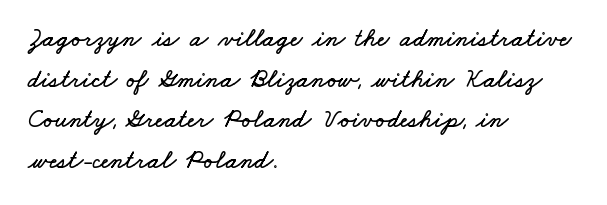
The image shows 26 px text type; set left-aligned, normal line spacing (1.56x), normal letter spacing, not underlined.
